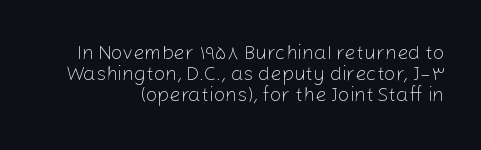
{"italic": "no", "bold": "no", "underline": "no", "line_spacing": "tight", "line_spacing_ratio": 1.04, "letter_spacing": "normal", "letter_spacing_em": 0.0, "glyph_px": 20}
